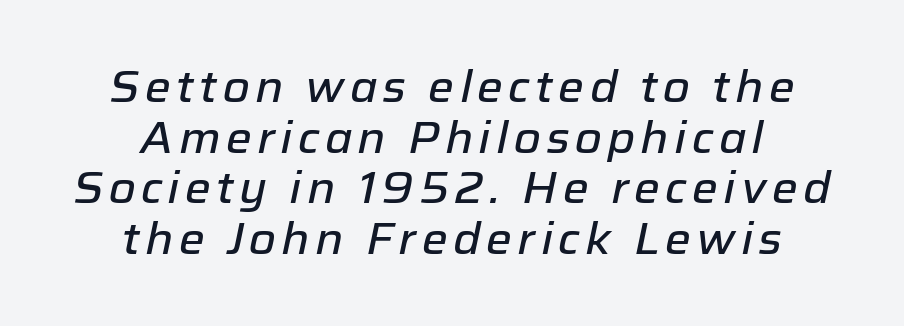
Q: Is the text italic (slanted)? A: Yes, it leans right by about 12 degrees.
Q: Is the text underlined? A: No.
Q: How is the paragraph aligned? A: Centered.
Q: Is the spacing between lines tight, normal or loose? A: Tight.
Q: Width (condensed, normal, or wide)? A: Normal.
Q: Stroke contrast? A: Low.
Q: x-height? A: Medium.
Q: Monospaced? A: No.
